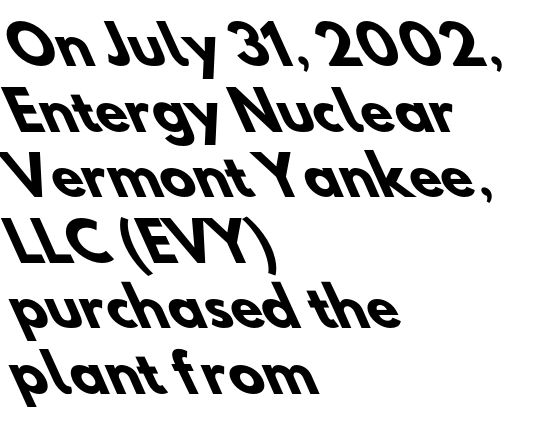
Q: Is the text bold? A: Yes.
Q: Is the typeface a serif or a sans-serif typeface? A: Sans-serif.
Q: Is the text underlined? A: No.
Q: How is the paragraph aligned? A: Left-aligned.
Q: Is the spacing between letters normal or unusually wide? A: Normal.
Q: Is the spacing between lines tight, normal or loose? A: Normal.
Q: Width (condensed, normal, or wide)? A: Normal.
Q: Stroke contrast? A: Low.
Q: x-height? A: Small.
Q: Monospaced? A: No.
